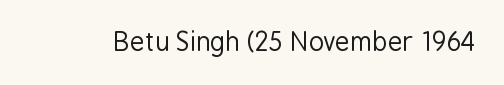
Q: Is the text bold? A: No.
Q: Is the text italic (slanted)? A: No, it is upright.
Q: Is the text underlined? A: No.
Q: Is the spacing between letters normal or unusually wide? A: Normal.
